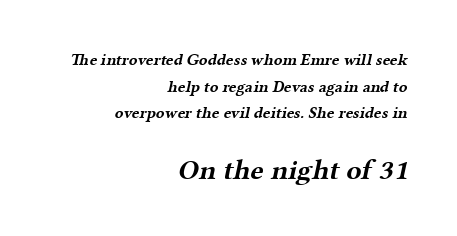
Q: Is the text bold? A: Yes.
Q: Is the typeface a serif or a sans-serif typeface? A: Serif.
Q: Is the text underlined? A: No.
Q: How is the paragraph aligned? A: Right-aligned.
Q: Is the spacing between letters normal or unusually wide? A: Normal.
Q: Is the spacing between lines tight, normal or loose? A: Normal.
Q: Which block of text is set in a larger size, the first (top) or the second (bottom)? A: The second (bottom) one.
Q: Width (condensed, normal, or wide)? A: Wide.
Q: Stroke contrast? A: Medium.
Q: x-height? A: Medium.
Q: Monospaced? A: No.
